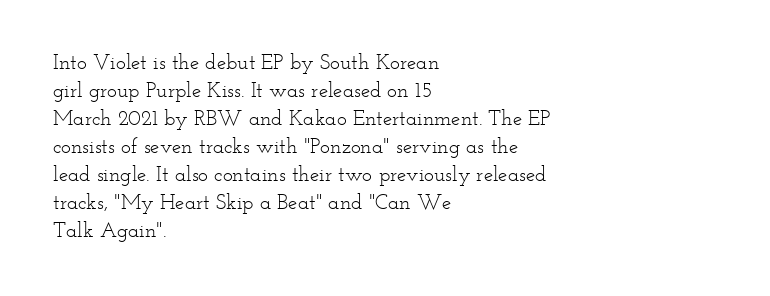
The image shows 21 px text type, upright; set left-aligned, normal line spacing (1.33x), normal letter spacing, not underlined.
